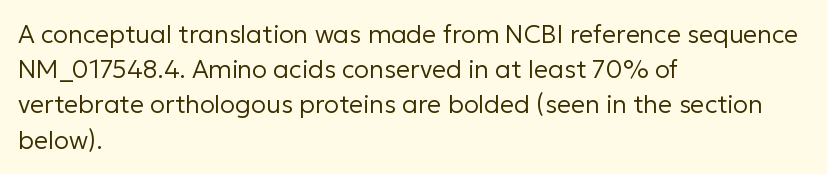
Q: Is the text bold? A: No.
Q: Is the text italic (slanted)? A: No, it is upright.
Q: Is the text underlined? A: No.
Q: How is the paragraph aligned? A: Left-aligned.
Q: Is the spacing between letters normal or unusually wide? A: Normal.
Q: Is the spacing between lines tight, normal or loose? A: Normal.
